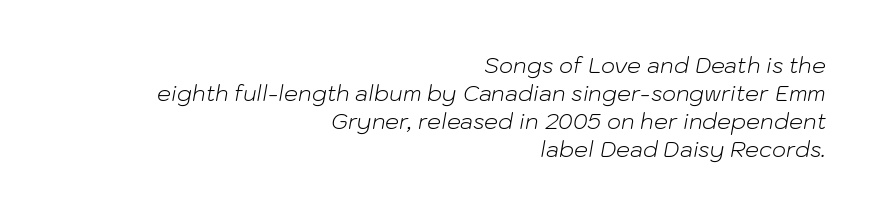
{"italic": "yes", "lean": "right", "slant_degrees": 10, "bold": "no", "underline": "no", "align": "right", "line_spacing": "normal", "line_spacing_ratio": 1.27, "letter_spacing": "normal", "letter_spacing_em": 0.0, "glyph_px": 22}
